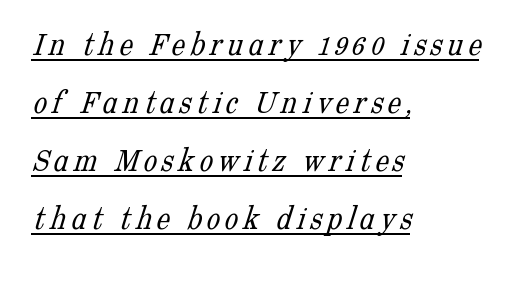
Character widths vary here, with narrow letters taking less room than wide ones. Look at the bottom of the vertical strokes: they flare into serifs here. The words here are underlined. Where is the straight margin? On the left.
